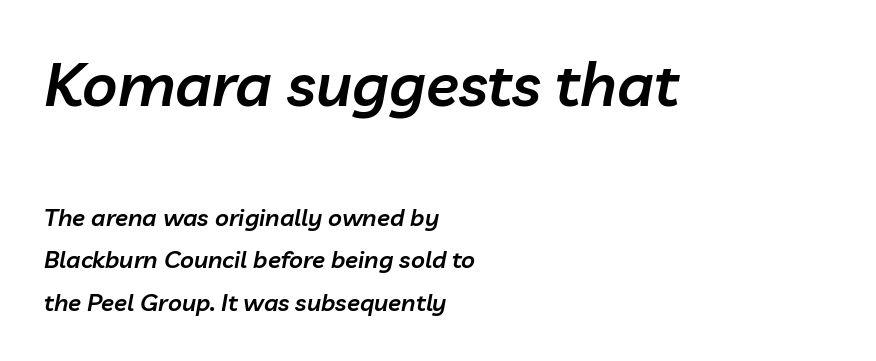
{"italic": "yes", "lean": "right", "slant_degrees": 10, "bold": "semi", "weight": "semibold", "width": "normal", "stroke_contrast": "low", "x_height": "medium", "monospaced": "no", "underline": "no", "align": "left", "line_spacing_ratio": 1.77, "letter_spacing": "normal", "letter_spacing_em": 0.0, "larger_block": "first", "size_ratio": 2.54, "glyph_px": 61}
